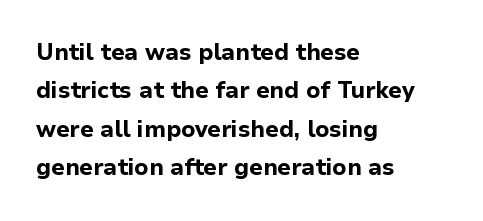
{"italic": "no", "bold": "yes", "underline": "no", "align": "left", "line_spacing": "normal", "line_spacing_ratio": 1.67, "letter_spacing": "normal", "letter_spacing_em": 0.0, "glyph_px": 23}
